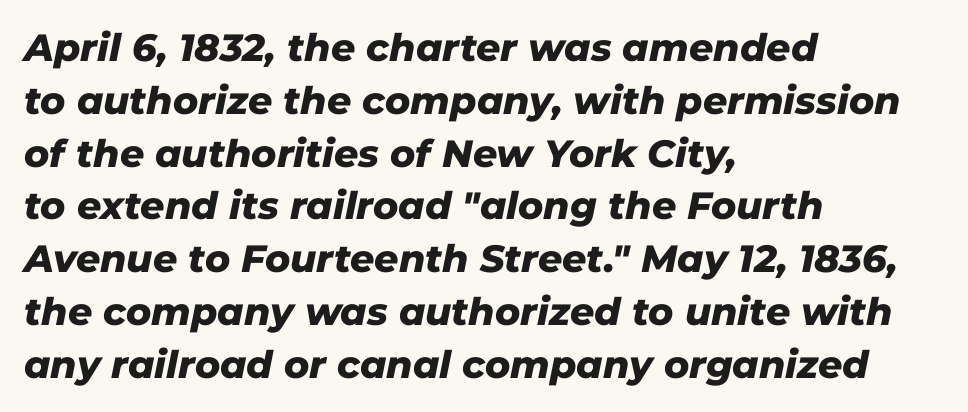
Q: Is the text bold? A: Yes.
Q: Is the text italic (slanted)? A: Yes, it leans right by about 11 degrees.
Q: Is the text underlined? A: No.
Q: How is the paragraph aligned? A: Left-aligned.
Q: Is the spacing between letters normal or unusually wide? A: Normal.
Q: Is the spacing between lines tight, normal or loose? A: Normal.
Q: Width (condensed, normal, or wide)? A: Normal.
Q: Stroke contrast? A: Low.
Q: x-height? A: Medium.
Q: Monospaced? A: No.
